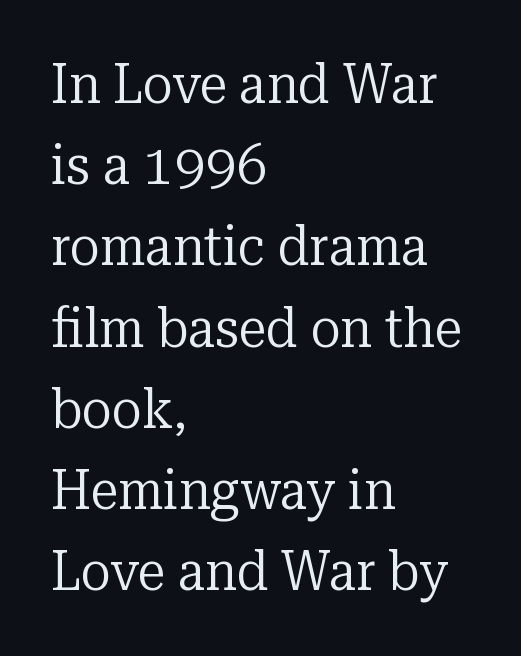
Q: Is the text bold? A: No.
Q: Is the text italic (slanted)? A: No, it is upright.
Q: Is the typeface a serif or a sans-serif typeface? A: Serif.
Q: Is the text underlined? A: No.
Q: How is the paragraph aligned? A: Left-aligned.
Q: Is the spacing between letters normal or unusually wide? A: Normal.
Q: Is the spacing between lines tight, normal or loose? A: Normal.
Q: Width (condensed, normal, or wide)? A: Normal.
Q: Stroke contrast? A: Low.
Q: x-height? A: Medium.
Q: Monospaced? A: No.
